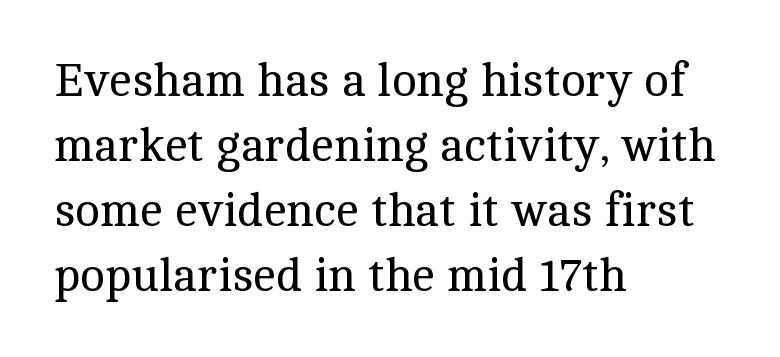
{"serif": "yes", "italic": "no", "bold": "no", "weight": "regular", "width": "normal", "x_height": "medium", "monospaced": "no", "underline": "no", "align": "left", "line_spacing": "normal", "line_spacing_ratio": 1.38, "letter_spacing": "normal", "letter_spacing_em": 0.0, "glyph_px": 47}
